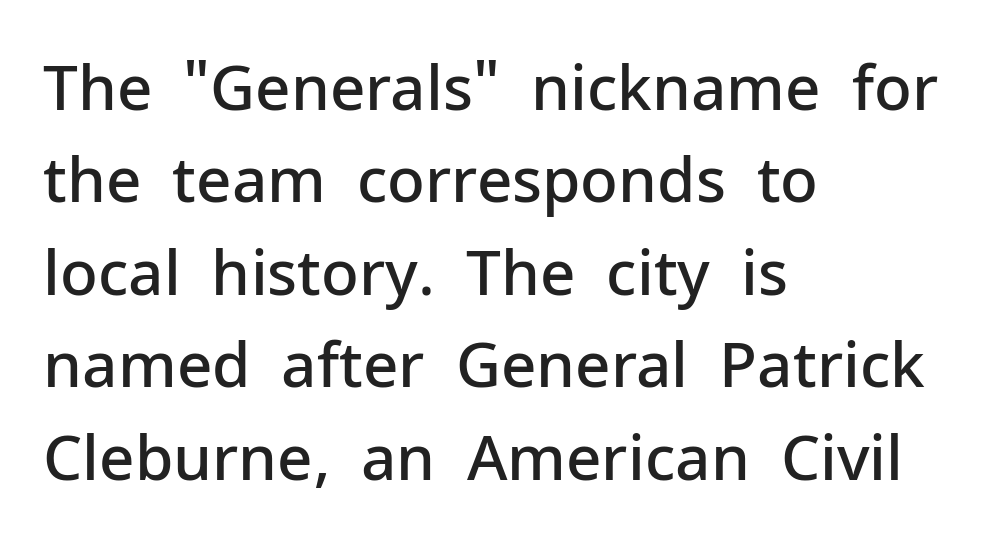
Q: Is the text bold? A: Semi-bold.
Q: Is the text italic (slanted)? A: No, it is upright.
Q: Is the typeface a serif or a sans-serif typeface? A: Sans-serif.
Q: Is the text underlined? A: No.
Q: How is the paragraph aligned? A: Left-aligned.
Q: Is the spacing between letters normal or unusually wide? A: Normal.
Q: Is the spacing between lines tight, normal or loose? A: Normal.
Q: Width (condensed, normal, or wide)? A: Normal.
Q: Stroke contrast? A: Low.
Q: x-height? A: Medium.
Q: Monospaced? A: No.
